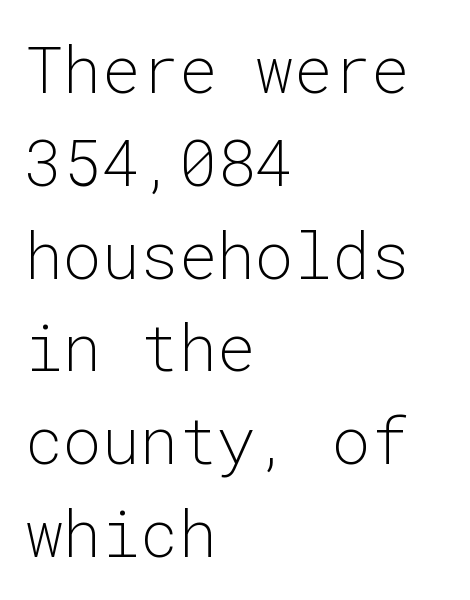
Q: Is the text bold? A: No.
Q: Is the text italic (slanted)? A: No, it is upright.
Q: Is the typeface a serif or a sans-serif typeface? A: Sans-serif.
Q: Is the text underlined? A: No.
Q: How is the paragraph aligned? A: Left-aligned.
Q: Is the spacing between letters normal or unusually wide? A: Normal.
Q: Is the spacing between lines tight, normal or loose? A: Normal.
Q: Width (condensed, normal, or wide)? A: Normal.
Q: Stroke contrast? A: Low.
Q: x-height? A: Medium.
Q: Monospaced? A: Yes.
